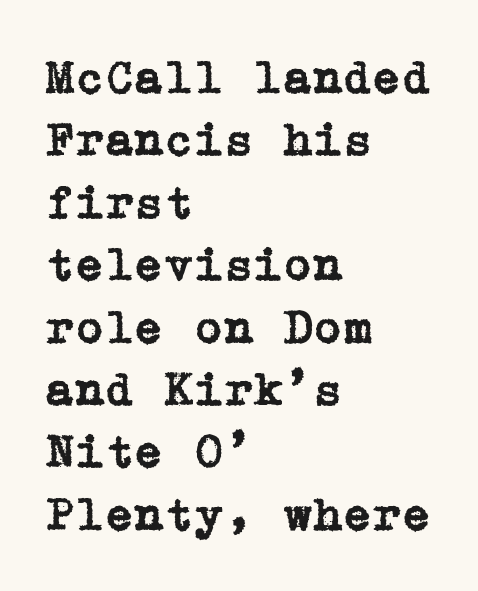
{"serif": "yes", "italic": "no", "width": "normal", "stroke_contrast": "low", "x_height": "medium", "underline": "no", "align": "left", "line_spacing": "normal", "line_spacing_ratio": 1.3, "letter_spacing": "normal", "letter_spacing_em": 0.0, "glyph_px": 48}
